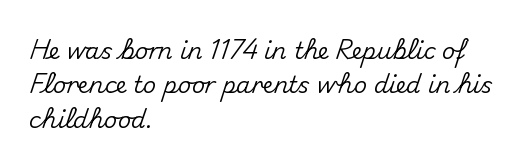
Q: Is the text italic (slanted)? A: Yes.
Q: Is the text underlined? A: No.
Q: How is the paragraph aligned? A: Left-aligned.
Q: Is the spacing between letters normal or unusually wide? A: Normal.
Q: Is the spacing between lines tight, normal or loose? A: Normal.
